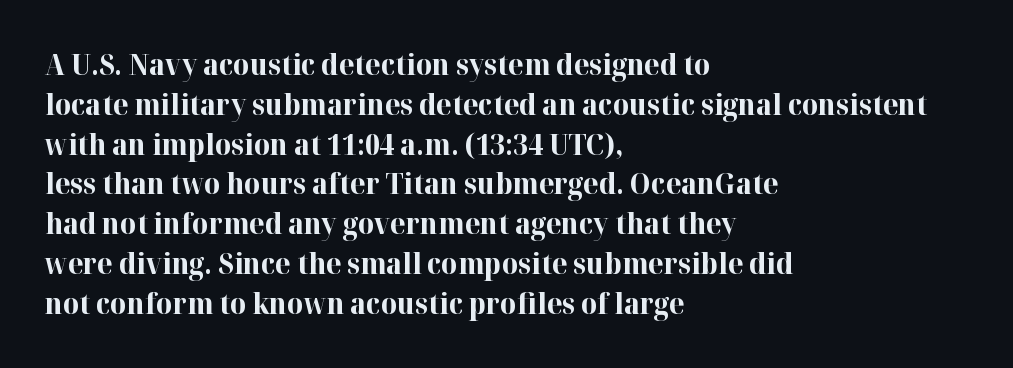
The image shows 28 px bold serif type, upright; set left-aligned, normal line spacing (1.42x), normal letter spacing, not underlined; high stroke contrast and a medium x-height.
